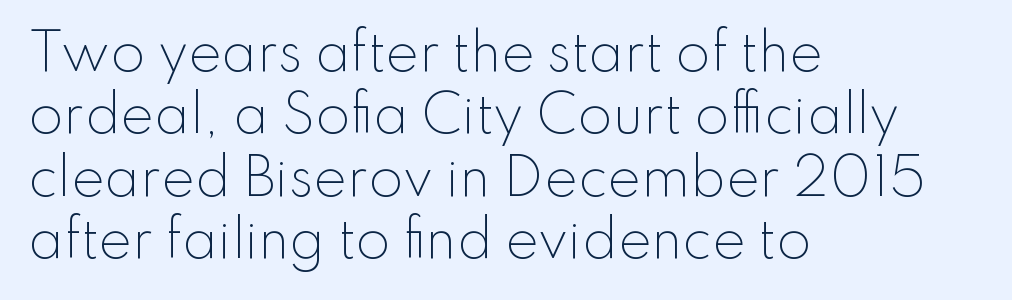
The image shows 50 px light sans-serif type, upright; set left-aligned, normal line spacing (1.25x), normal letter spacing, not underlined; low stroke contrast and a small x-height.
